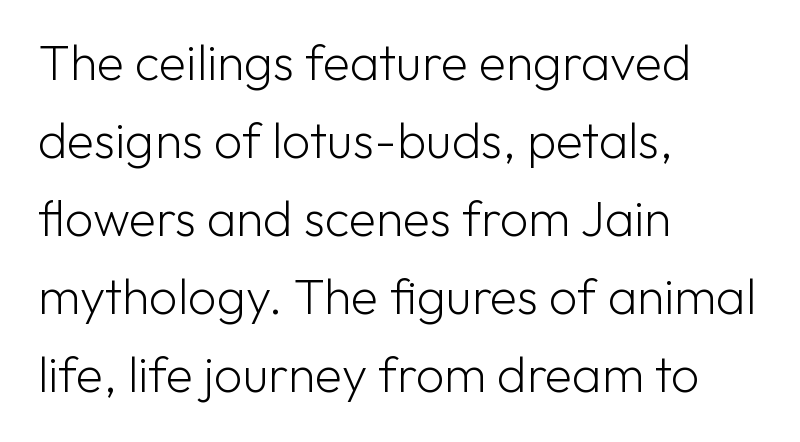
{"serif": "no", "italic": "no", "bold": "no", "weight": "light", "width": "normal", "stroke_contrast": "low", "x_height": "medium", "monospaced": "no", "underline": "no", "align": "left", "line_spacing": "normal", "line_spacing_ratio": 1.56, "letter_spacing": "normal", "letter_spacing_em": 0.0, "glyph_px": 50}
